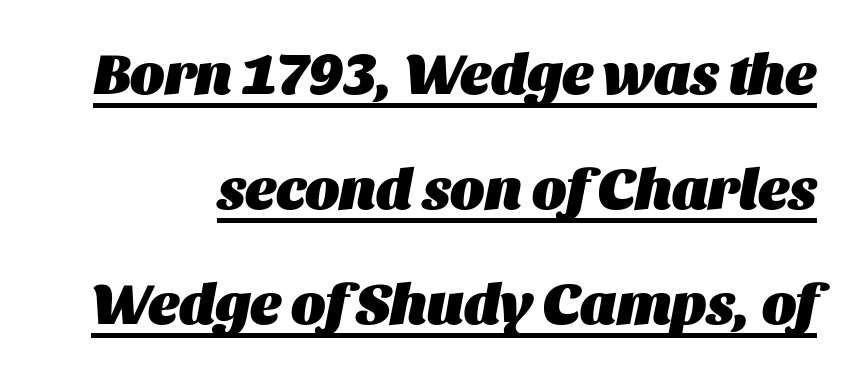
The image shows 58 px heavy type, italic (leaning right); set loose line spacing (1.98x), normal letter spacing, underlined; medium stroke contrast and a large x-height.
